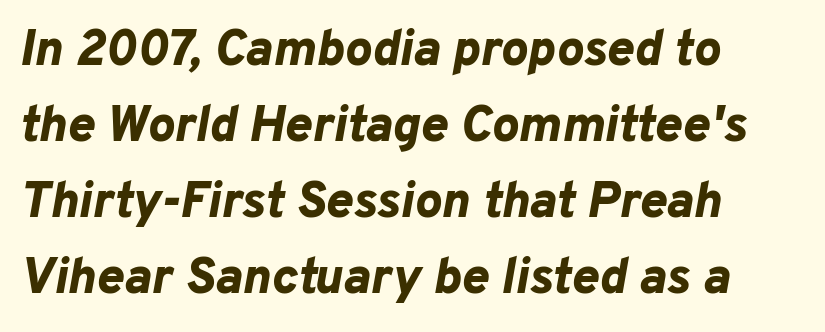
The image shows 51 px bold type, italic (leaning right); set left-aligned, normal line spacing (1.49x), normal letter spacing, not underlined; low stroke contrast and a medium x-height.
